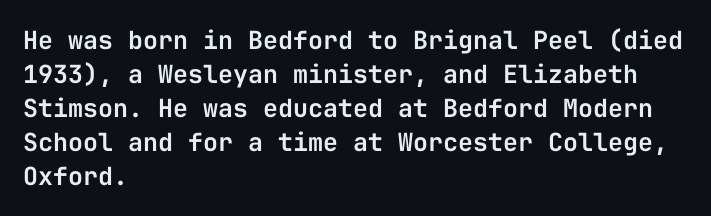
These lines were composed using upright roman letters. Line beginnings align vertically; line endings do not. Quick note: underline off. Nobody touched the tracking dial on this one. Leading matches the norm, producing a regular column.
